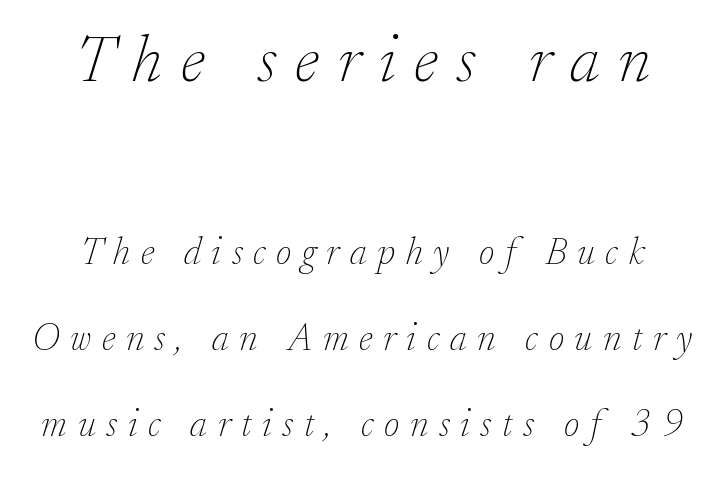
{"serif": "yes", "italic": "yes", "lean": "right", "slant_degrees": 17, "bold": "no", "weight": "thin", "width": "normal", "stroke_contrast": "low", "x_height": "small", "monospaced": "no", "underline": "no", "line_spacing": "loose", "line_spacing_ratio": 2.26, "letter_spacing": "wide", "letter_spacing_em": 0.28, "larger_block": "first", "size_ratio": 1.76, "glyph_px": 67}
